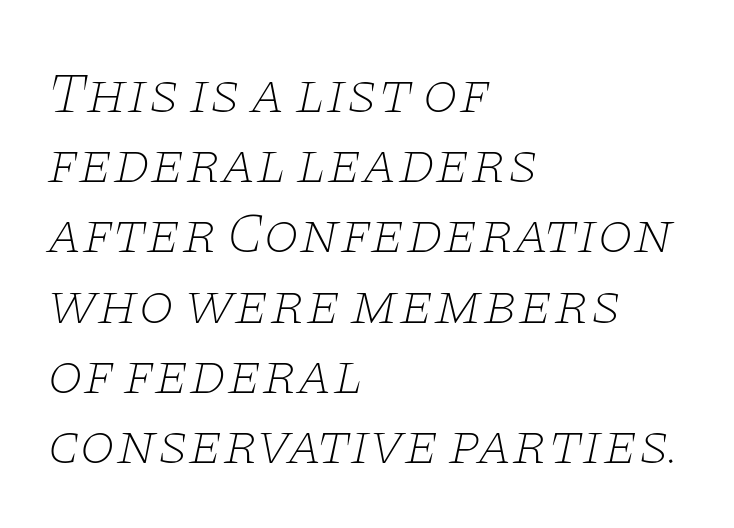
Q: Is the text bold? A: No.
Q: Is the text italic (slanted)? A: Yes, it leans right by about 11 degrees.
Q: Is the typeface a serif or a sans-serif typeface? A: Serif.
Q: Is the text underlined? A: No.
Q: How is the paragraph aligned? A: Left-aligned.
Q: Is the spacing between letters normal or unusually wide? A: Normal.
Q: Width (condensed, normal, or wide)? A: Wide.
Q: Stroke contrast? A: Low.
Q: x-height? A: Large.
Q: Monospaced? A: No.
